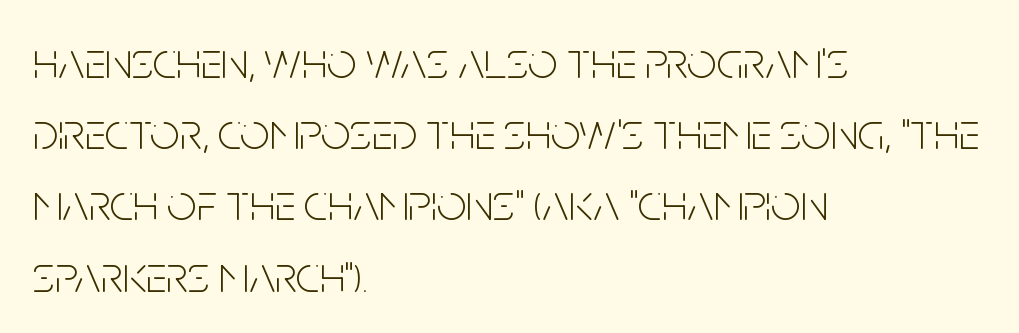
Q: Is the text bold? A: No.
Q: Is the text italic (slanted)? A: No, it is upright.
Q: Is the typeface a serif or a sans-serif typeface? A: Sans-serif.
Q: Is the text underlined? A: No.
Q: How is the paragraph aligned? A: Left-aligned.
Q: Is the spacing between letters normal or unusually wide? A: Normal.
Q: Is the spacing between lines tight, normal or loose? A: Normal.
Q: Width (condensed, normal, or wide)? A: Condensed.
Q: Stroke contrast? A: Low.
Q: x-height? A: Large.
Q: Monospaced? A: No.
